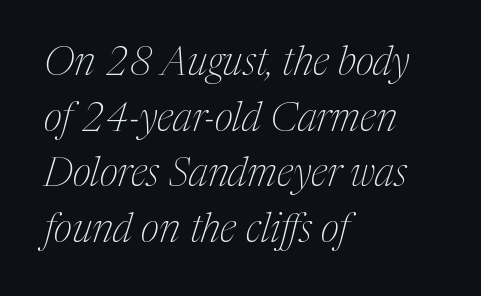
{"serif": "yes", "italic": "yes", "lean": "right", "slant_degrees": 17, "bold": "no", "weight": "thin", "width": "condensed", "stroke_contrast": "medium", "x_height": "medium", "monospaced": "no", "underline": "no", "align": "left", "line_spacing": "normal", "line_spacing_ratio": 1.39, "letter_spacing": "normal", "letter_spacing_em": 0.0, "glyph_px": 40}
